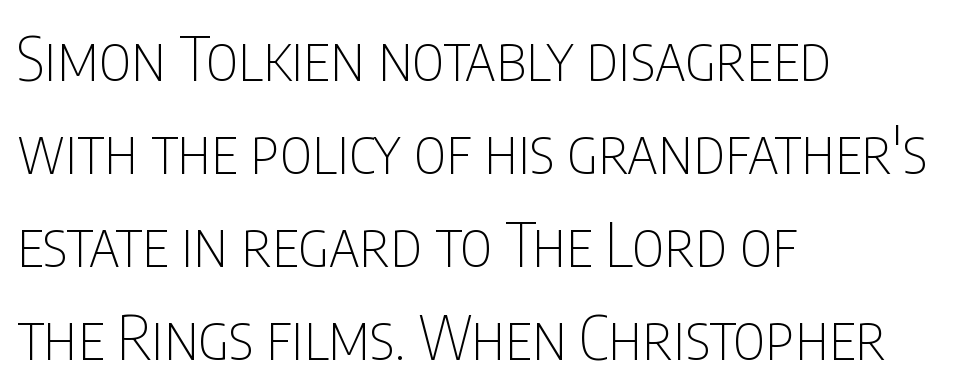
{"serif": "no", "italic": "no", "bold": "no", "weight": "thin", "width": "condensed", "stroke_contrast": "low", "x_height": "large", "monospaced": "no", "underline": "no", "align": "left", "line_spacing": "normal", "line_spacing_ratio": 1.5, "letter_spacing": "normal", "letter_spacing_em": 0.0, "glyph_px": 62}
